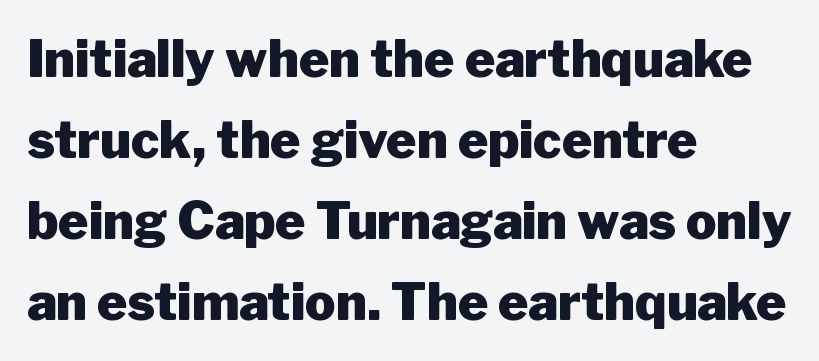
Q: Is the text bold? A: Yes.
Q: Is the text italic (slanted)? A: No, it is upright.
Q: Is the typeface a serif or a sans-serif typeface? A: Sans-serif.
Q: Is the text underlined? A: No.
Q: How is the paragraph aligned? A: Left-aligned.
Q: Is the spacing between letters normal or unusually wide? A: Normal.
Q: Is the spacing between lines tight, normal or loose? A: Normal.
Q: Width (condensed, normal, or wide)? A: Normal.
Q: Stroke contrast? A: Low.
Q: x-height? A: Medium.
Q: Monospaced? A: No.
